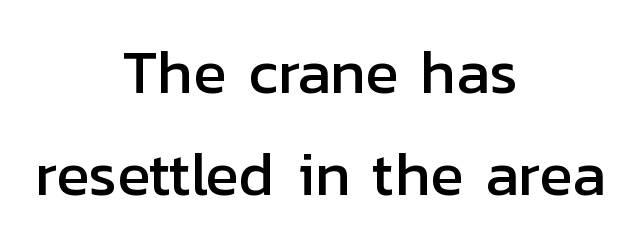
{"serif": "no", "italic": "no", "width": "normal", "stroke_contrast": "low", "x_height": "medium", "monospaced": "no", "underline": "no", "align": "center", "line_spacing": "normal", "line_spacing_ratio": 1.68, "letter_spacing": "normal", "letter_spacing_em": 0.0, "glyph_px": 61}
